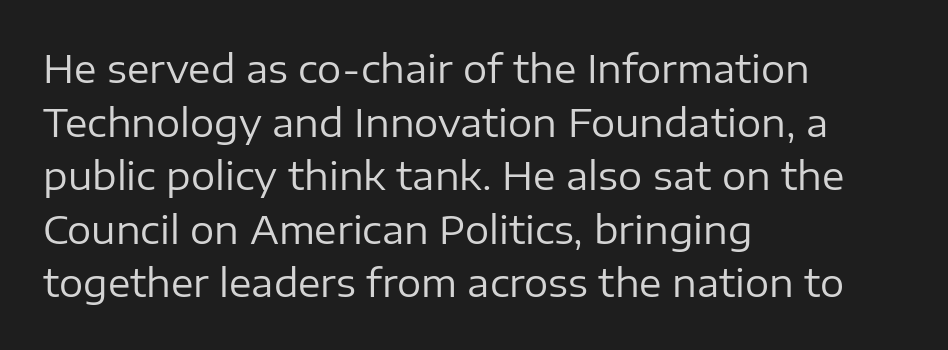
{"serif": "no", "italic": "no", "bold": "no", "weight": "regular", "width": "normal", "stroke_contrast": "low", "x_height": "medium", "monospaced": "no", "underline": "no", "align": "left", "line_spacing": "normal", "line_spacing_ratio": 1.41, "letter_spacing": "normal", "letter_spacing_em": 0.0, "glyph_px": 38}
